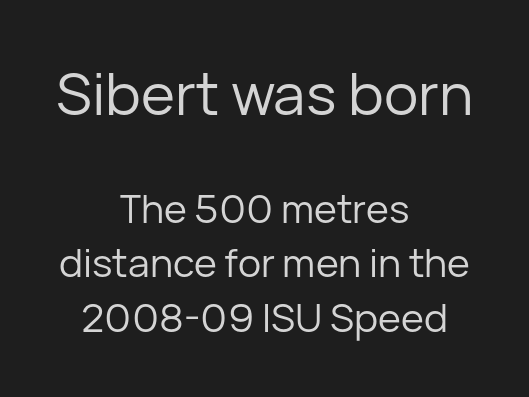
The letters carry no serifs — their stems end cleanly without finishing strokes. Character widths vary here, with narrow letters taking less room than wide ones. Each new line begins a customary step beneath the previous one. The glyphs are unaccompanied by any horizontal stroke below them.
